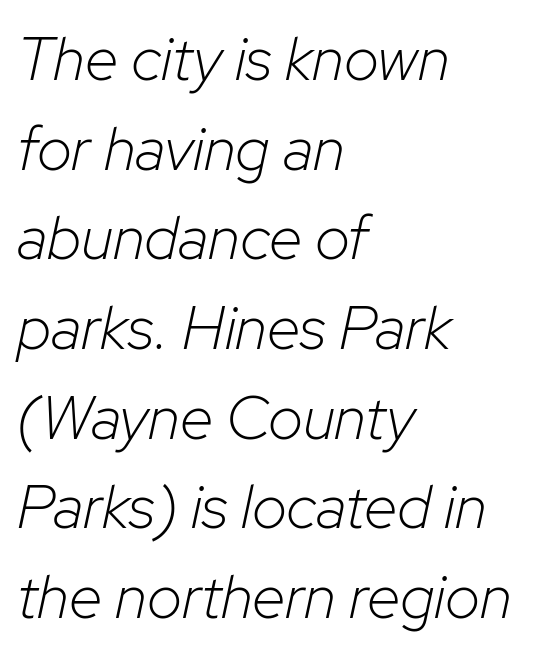
The image shows 61 px light type, italic (leaning right); set left-aligned, normal line spacing (1.47x), normal letter spacing, not underlined; low stroke contrast and a medium x-height.
